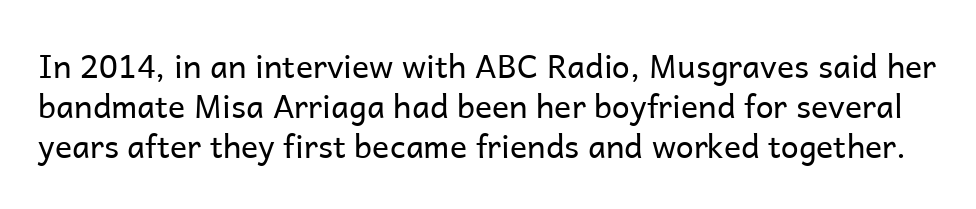
The image shows 32 px regular-weight sans-serif type, upright; set normal line spacing (1.25x), normal letter spacing, not underlined; low stroke contrast and a medium x-height.
